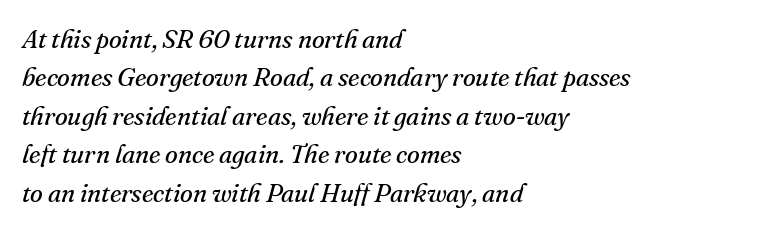
There's an unmistakable incline to the writing here. The zone under the glyphs is completely vacant. Horizontal alignment here is leftward, the default for most running prose. What stands out about the letter spacing? Nothing — it is the standard amount. Heft: none added — not bold.
